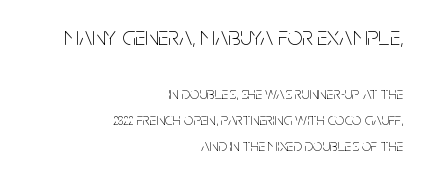
The image shows 26 px text type, upright; set right-aligned, normal line spacing (1.53x), normal letter spacing, not underlined; the first (top) block is 1.53x larger.
